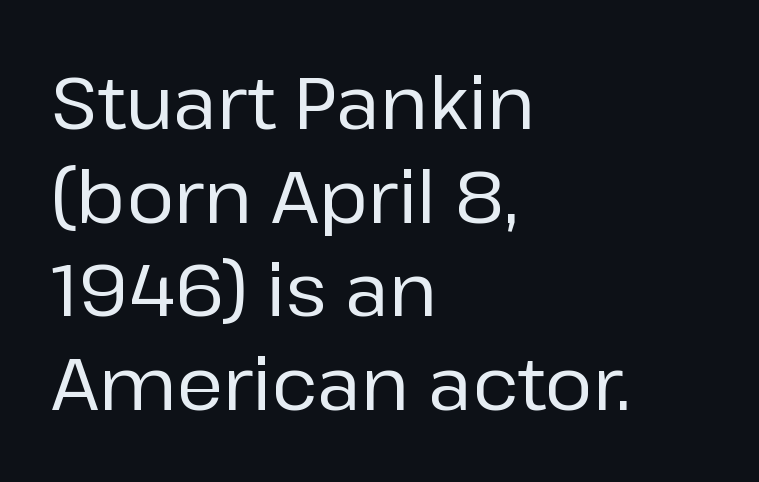
The image shows 72 px sans-serif type, upright; set left-aligned, normal line spacing (1.3x), normal letter spacing, not underlined; low stroke contrast and a medium x-height.
